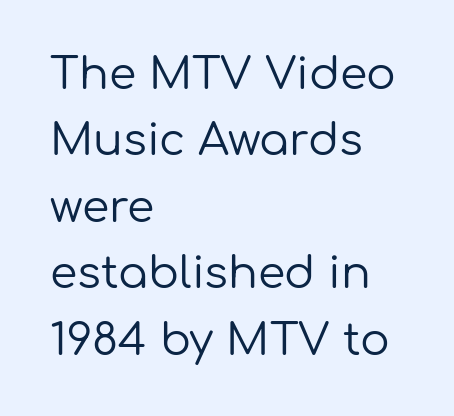
Q: Is the text bold? A: No.
Q: Is the text italic (slanted)? A: No, it is upright.
Q: Is the typeface a serif or a sans-serif typeface? A: Sans-serif.
Q: Is the text underlined? A: No.
Q: How is the paragraph aligned? A: Left-aligned.
Q: Is the spacing between letters normal or unusually wide? A: Normal.
Q: Is the spacing between lines tight, normal or loose? A: Normal.
Q: Width (condensed, normal, or wide)? A: Normal.
Q: Stroke contrast? A: Low.
Q: x-height? A: Medium.
Q: Monospaced? A: No.
